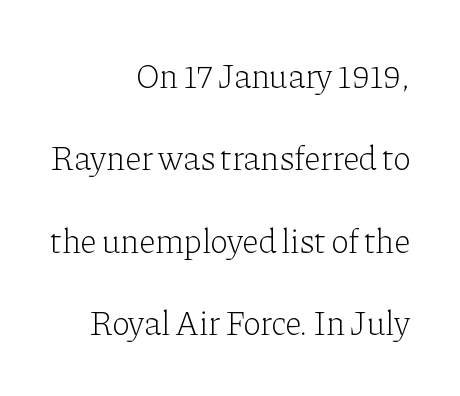
The image shows 34 px light serif type, upright; set right-aligned, loose line spacing (2.42x), normal letter spacing, not underlined; low stroke contrast and a medium x-height.
